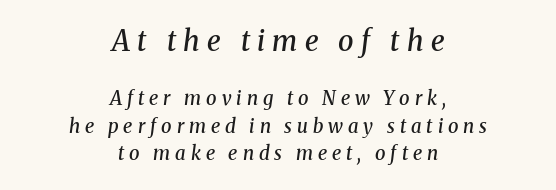
{"serif": "yes", "italic": "yes", "lean": "right", "slant_degrees": 8, "bold": "semi", "weight": "semibold", "width": "normal", "stroke_contrast": "medium", "x_height": "medium", "monospaced": "no", "underline": "no", "align": "center", "line_spacing": "normal", "line_spacing_ratio": 1.45, "letter_spacing": "wide", "letter_spacing_em": 0.26, "larger_block": "first", "size_ratio": 1.47, "glyph_px": 28}
